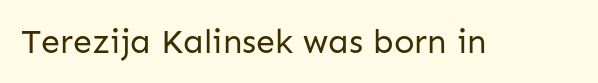
The rendering keeps characters at their native spacing. Serif or sans? Sans — the stroke terminals are bare. Heaviness? Minimal to ordinary, like unemphasized prose. This sample uses an upright cut, with every glyph sitting square on the baseline. Proportional: the letters do not fall into vertical columns. Glance below the letters and you will spot only blank space.
